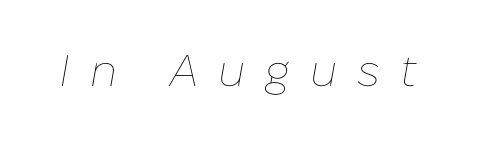
Q: Is the text bold? A: No.
Q: Is the text italic (slanted)? A: Yes, it leans right by about 10 degrees.
Q: Is the text underlined? A: No.
Q: Is the spacing between letters normal or unusually wide? A: Unusually wide.
Q: Width (condensed, normal, or wide)? A: Normal.
Q: Stroke contrast? A: Low.
Q: x-height? A: Medium.
Q: Monospaced? A: No.
